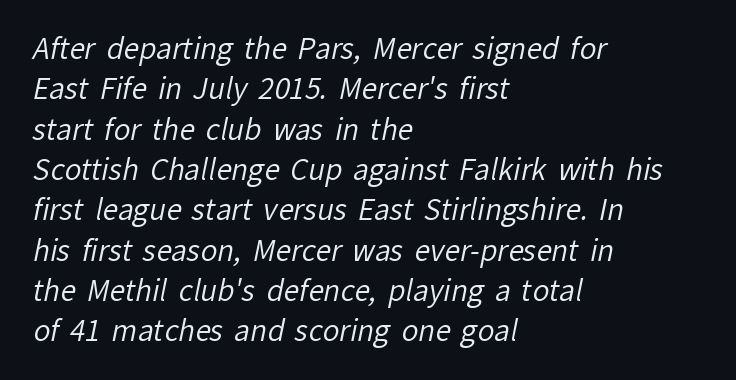
Stroke mass is kept to a normal reading level or below. Letters rest on an invisible, unmarked baseline. Does the leading feel generous? No, just average. Is the letter spacing exaggerated? No — it looks like the ordinary default.
